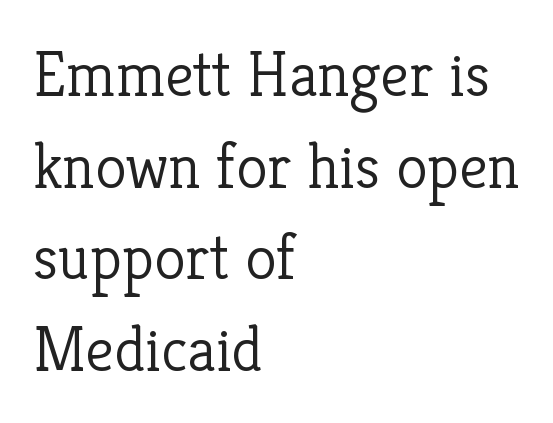
{"serif": "yes", "italic": "no", "bold": "no", "weight": "light", "width": "normal", "stroke_contrast": "low", "x_height": "medium", "monospaced": "no", "underline": "no", "align": "left", "line_spacing": "normal", "line_spacing_ratio": 1.43, "letter_spacing": "normal", "letter_spacing_em": 0.0, "glyph_px": 64}
